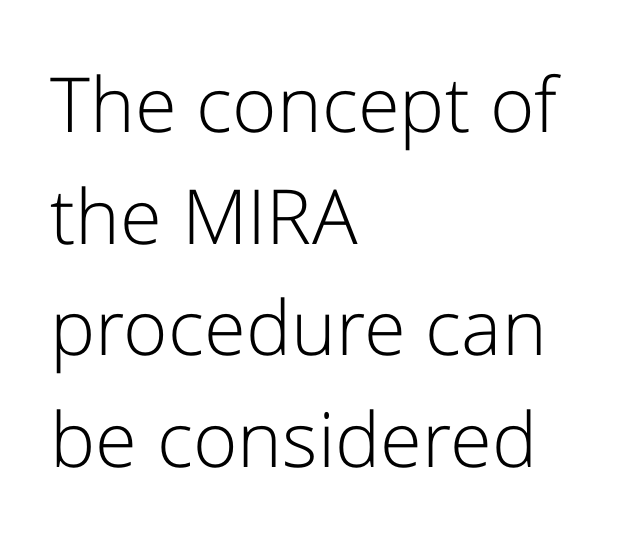
Note the varied advance widths — an 'i' is clearly narrower than an 'm'. Left-aligned paragraph, ragged on the right. Vertically, the passage feels balanced, rows spaced as you'd expect. Is this a sans? Yes — the strokes have no serifs. Decoration check: the copy has no underline.
